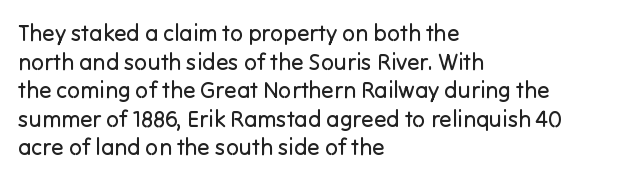
Beneath every word, the page is bare. On a weight scale, this lands at 450 or below. Look at the tracking — it's just the regular setting, nothing added. The typesetter chose a ragged-right arrangement here. Upright lettering throughout.
